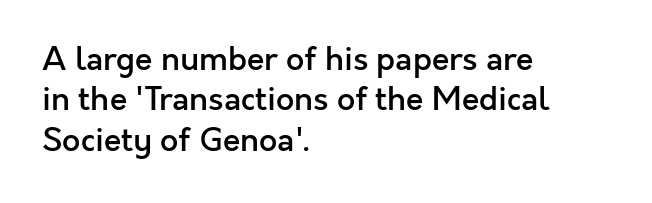
The image shows 32 px semibold sans-serif type, upright; set left-aligned, normal line spacing (1.26x), normal letter spacing, not underlined; a medium x-height.
